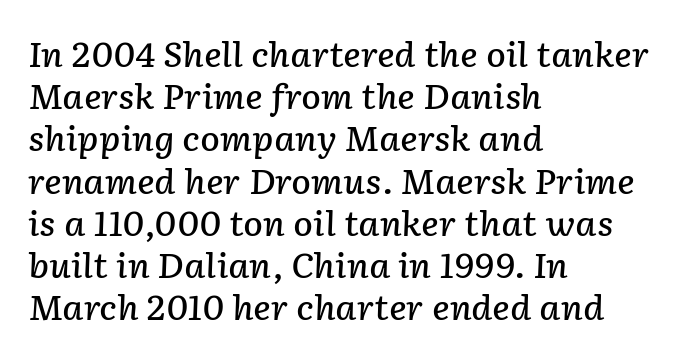
{"italic": "yes", "lean": "right", "slant_degrees": 2, "bold": "semi", "weight": "semibold", "width": "normal", "stroke_contrast": "low", "x_height": "medium", "monospaced": "no", "underline": "no", "align": "left", "line_spacing": "normal", "line_spacing_ratio": 1.28, "letter_spacing": "normal", "letter_spacing_em": 0.0, "glyph_px": 33}
